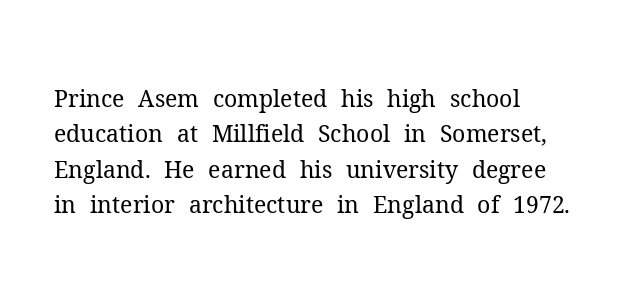
Q: Is the text bold? A: No.
Q: Is the text italic (slanted)? A: No, it is upright.
Q: Is the text underlined? A: No.
Q: How is the paragraph aligned? A: Left-aligned.
Q: Is the spacing between letters normal or unusually wide? A: Normal.
Q: Is the spacing between lines tight, normal or loose? A: Normal.
